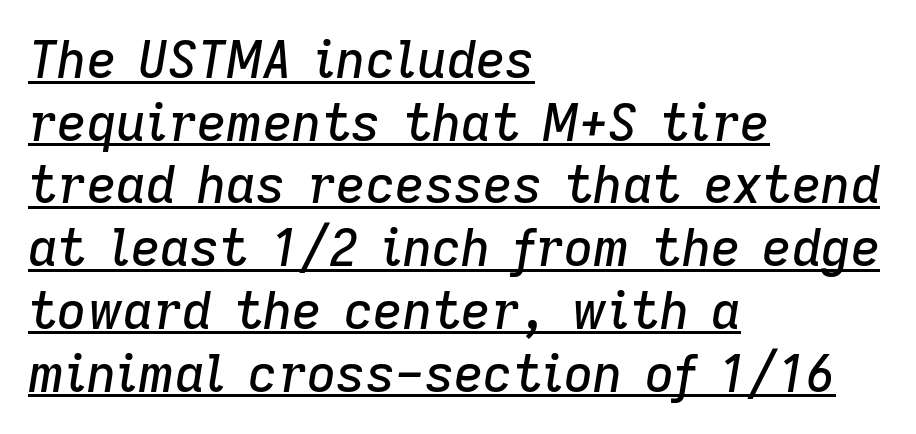
Compared with a centered layout, this one pins lines to the left instead. Slant detected: the letters are inclined. Character widths vary here, with narrow letters taking less room than wide ones. Words appear dense and cohesive because spacing is normal.
